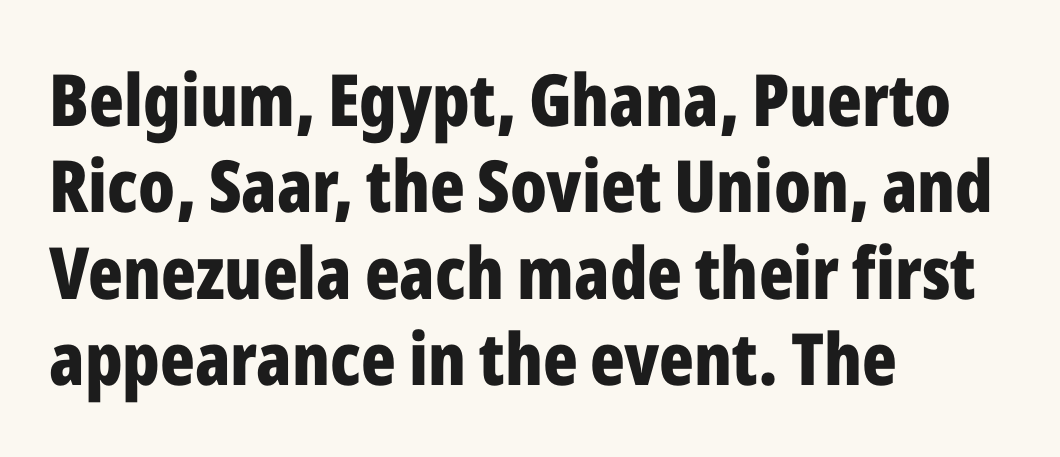
{"serif": "no", "italic": "no", "bold": "yes", "weight": "bold", "width": "condensed", "stroke_contrast": "low", "x_height": "medium", "monospaced": "no", "underline": "no", "align": "left", "line_spacing_ratio": 1.2, "letter_spacing": "normal", "letter_spacing_em": 0.0, "glyph_px": 72}
